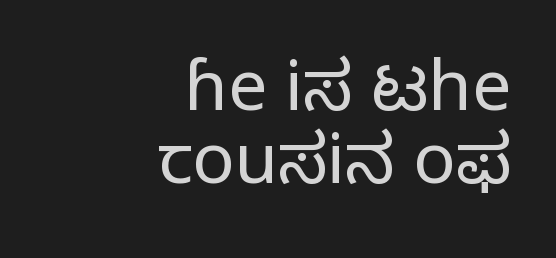
The image shows 70 px regular-weight sans-serif type, upright; set right-aligned, tight line spacing (1.05x), normal letter spacing, not underlined; low stroke contrast and a medium x-height.
